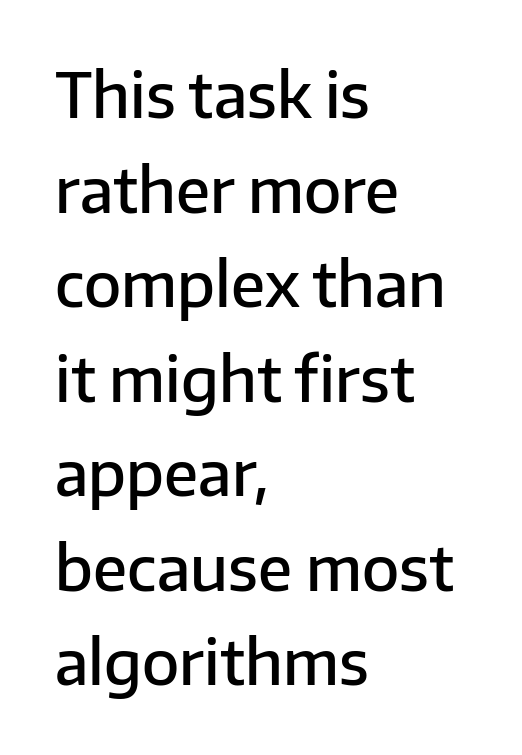
Q: Is the text bold? A: Semi-bold.
Q: Is the text italic (slanted)? A: No, it is upright.
Q: Is the typeface a serif or a sans-serif typeface? A: Sans-serif.
Q: Is the text underlined? A: No.
Q: How is the paragraph aligned? A: Left-aligned.
Q: Is the spacing between letters normal or unusually wide? A: Normal.
Q: Is the spacing between lines tight, normal or loose? A: Normal.
Q: Width (condensed, normal, or wide)? A: Normal.
Q: Stroke contrast? A: Low.
Q: x-height? A: Medium.
Q: Monospaced? A: No.
